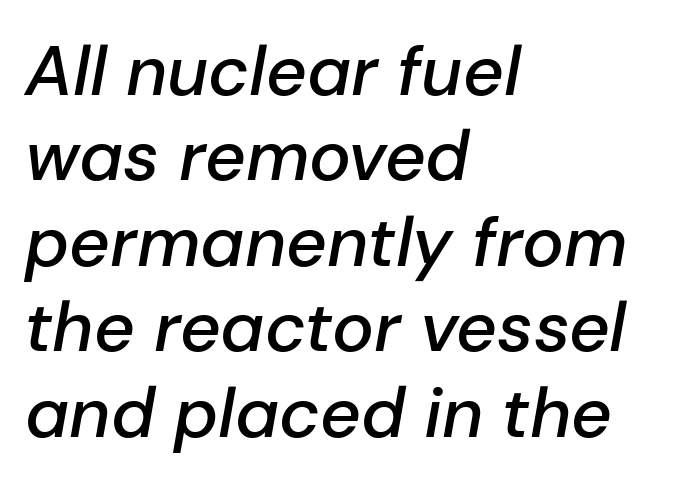
In CSS terms this would be text-align: left. The font is running at a semibold setting, under full bold. The passage shown is typed in a proportional face where columns would drift. Plain, unruled lines of type.
